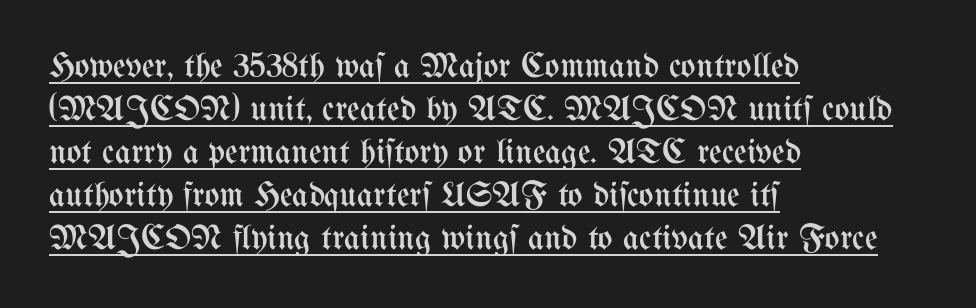
Q: Is the text bold? A: No.
Q: Is the text italic (slanted)? A: No, it is upright.
Q: Is the text underlined? A: Yes.
Q: How is the paragraph aligned? A: Left-aligned.
Q: Is the spacing between letters normal or unusually wide? A: Normal.
Q: Width (condensed, normal, or wide)? A: Condensed.
Q: Stroke contrast? A: Medium.
Q: x-height? A: Medium.
Q: Monospaced? A: No.
